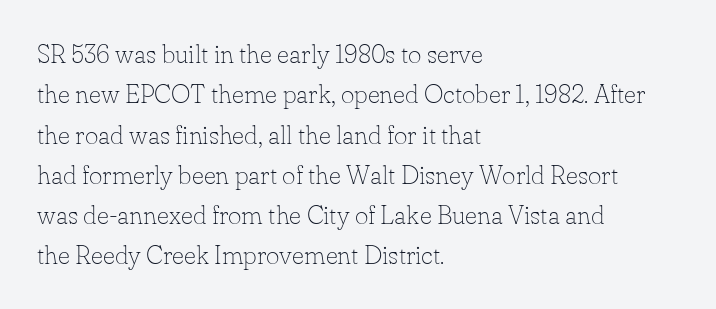
The image shows 26 px text type, upright; set left-aligned, normal line spacing (1.55x), normal letter spacing, not underlined.
